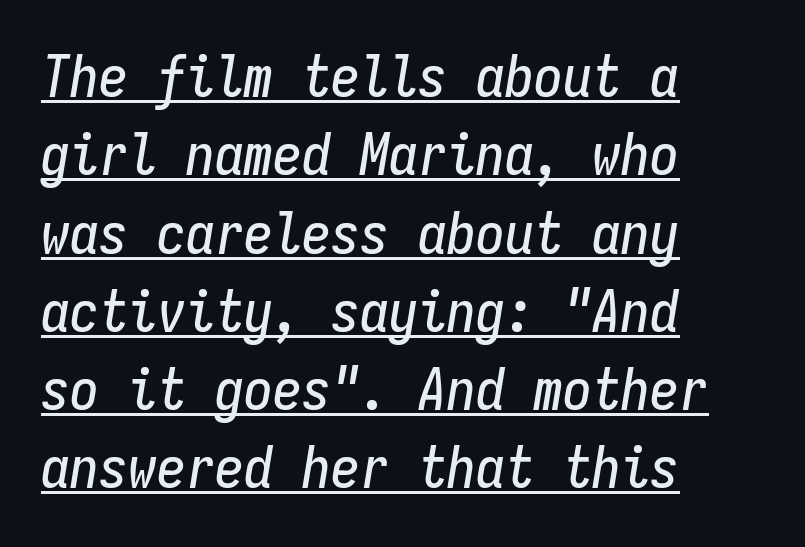
{"italic": "yes", "lean": "right", "slant_degrees": 9, "width": "condensed", "stroke_contrast": "low", "x_height": "medium", "monospaced": "yes", "underline": "yes", "align": "left", "line_spacing": "normal", "line_spacing_ratio": 1.35, "letter_spacing": "normal", "letter_spacing_em": 0.0, "glyph_px": 58}
